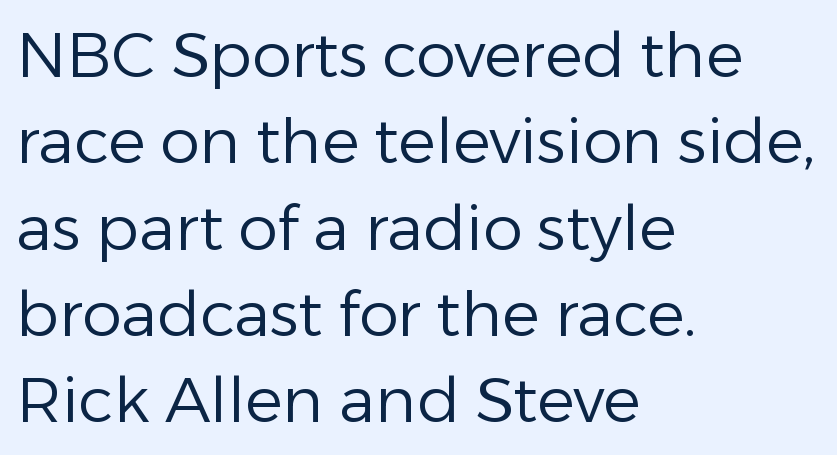
Q: Is the text bold? A: No.
Q: Is the text italic (slanted)? A: No, it is upright.
Q: Is the typeface a serif or a sans-serif typeface? A: Sans-serif.
Q: Is the text underlined? A: No.
Q: How is the paragraph aligned? A: Left-aligned.
Q: Is the spacing between letters normal or unusually wide? A: Normal.
Q: Is the spacing between lines tight, normal or loose? A: Normal.
Q: Width (condensed, normal, or wide)? A: Normal.
Q: Stroke contrast? A: Low.
Q: x-height? A: Medium.
Q: Monospaced? A: No.
